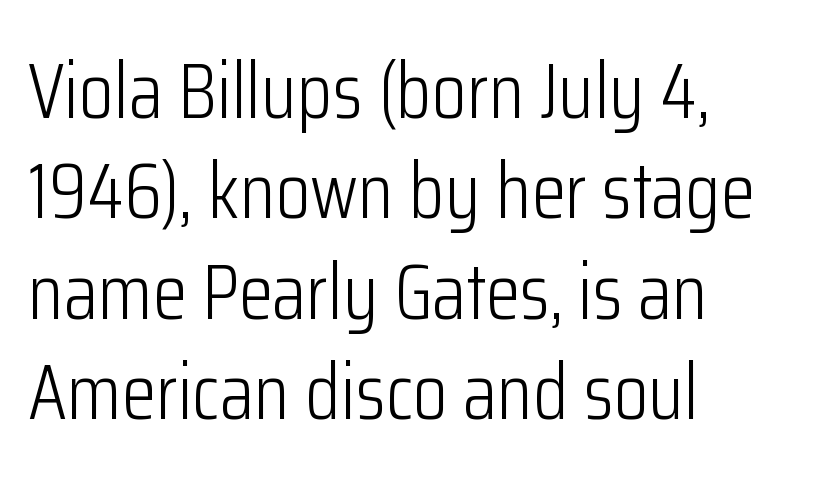
The image shows 79 px light, condensed sans-serif type, upright; set left-aligned, normal line spacing (1.27x), normal letter spacing, not underlined; low stroke contrast and a medium x-height.
